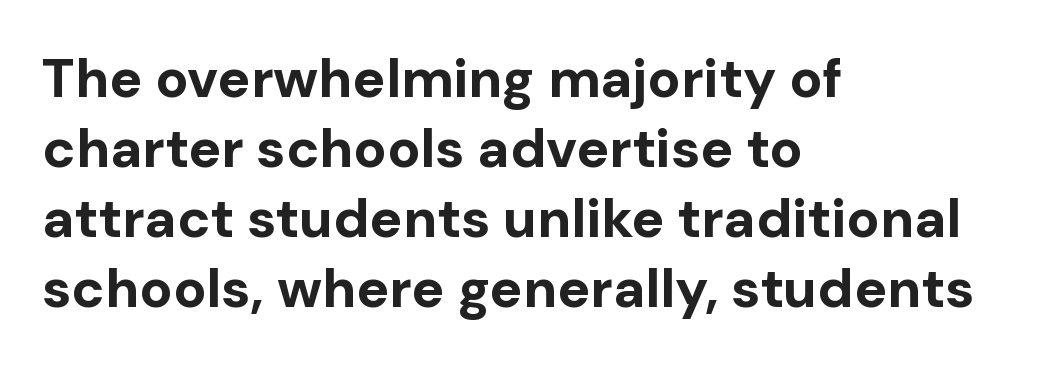
Do the letters lean? They stand straight. The leading is moderate, giving the passage an even texture. Each letter keeps its own natural width here, so spacing adapts to shape. Casual observation: everything's shoved over to the left. The font family rendered here belongs to the sans-serif group.
